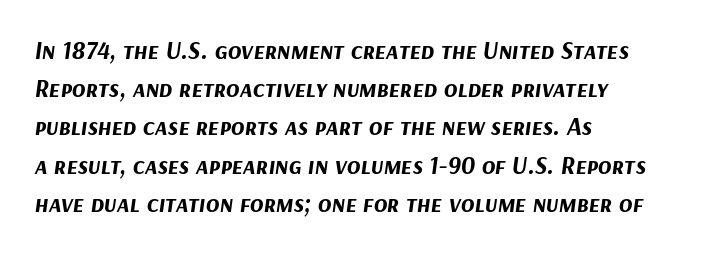
Q: Is the text bold? A: Yes.
Q: Is the text italic (slanted)? A: Yes, it leans right by about 9 degrees.
Q: Is the text underlined? A: No.
Q: How is the paragraph aligned? A: Left-aligned.
Q: Is the spacing between letters normal or unusually wide? A: Normal.
Q: Is the spacing between lines tight, normal or loose? A: Normal.
